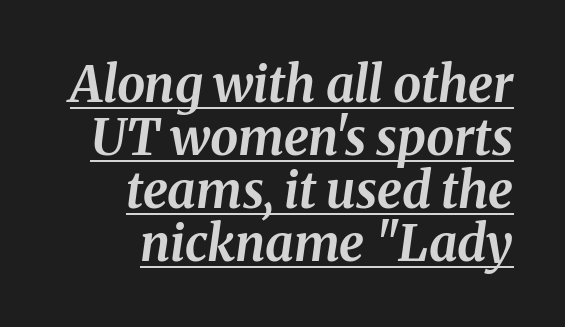
{"italic": "yes", "lean": "right", "slant_degrees": 8, "bold": "yes", "weight": "bold", "width": "normal", "stroke_contrast": "medium", "x_height": "medium", "monospaced": "no", "underline": "yes", "align": "right", "line_spacing": "tight", "line_spacing_ratio": 1.06, "letter_spacing": "normal", "letter_spacing_em": 0.0, "glyph_px": 50}
